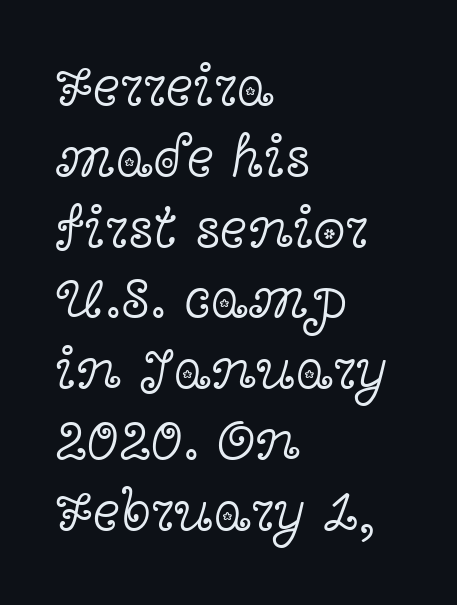
{"serif": "yes", "bold": "no", "weight": "light", "width": "wide", "x_height": "medium", "monospaced": "no", "underline": "no", "align": "left", "line_spacing_ratio": 1.22, "letter_spacing": "normal", "letter_spacing_em": 0.0, "glyph_px": 58}
